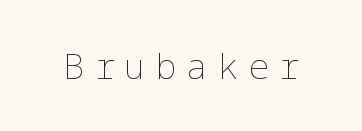
The tracking reads as deliberately expanded to a designer's eye. The font sits on the lighter half of the weight spectrum, regular included. The glyphs are unaccompanied by any horizontal stroke below them. Every character sits straight up, as roman type does.
